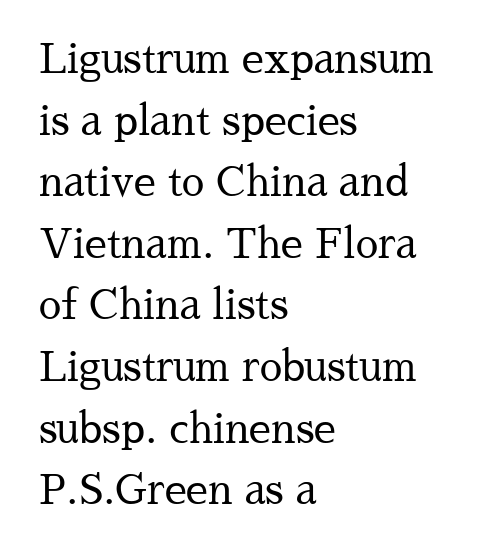
The image shows 40 px regular-weight serif type, upright; set left-aligned, normal line spacing (1.54x), normal letter spacing, not underlined; medium stroke contrast and a medium x-height.
